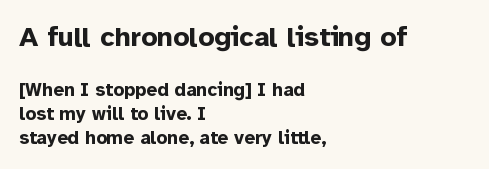
The image shows 28 px bold sans-serif type, upright; set left-aligned, normal line spacing (1.26x), normal letter spacing, not underlined; the first (top) block is 1.47x larger; low stroke contrast and a medium x-height.
